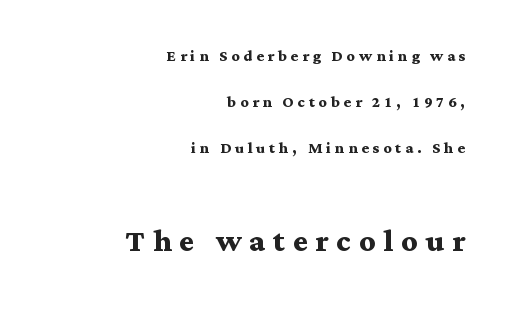
Q: Is the text bold? A: Yes.
Q: Is the text italic (slanted)? A: No, it is upright.
Q: Is the typeface a serif or a sans-serif typeface? A: Serif.
Q: Is the text underlined? A: No.
Q: How is the paragraph aligned? A: Right-aligned.
Q: Is the spacing between lines tight, normal or loose? A: Loose.
Q: Which block of text is set in a larger size, the first (top) or the second (bottom)? A: The second (bottom) one.
Q: Width (condensed, normal, or wide)? A: Wide.
Q: Stroke contrast? A: Medium.
Q: x-height? A: Medium.
Q: Monospaced? A: No.
